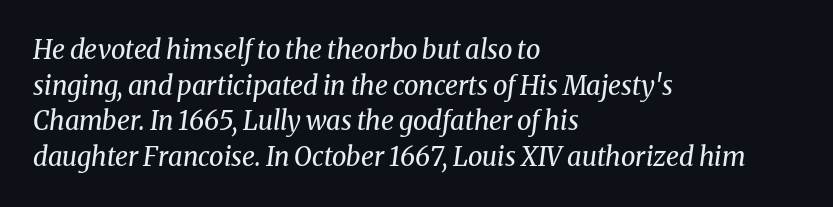
The image shows 26 px text type, italic (leaning right); set left-aligned, normal line spacing (1.37x), normal letter spacing, not underlined.
